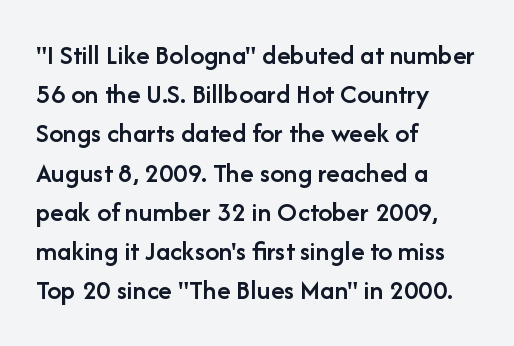
Standard letterfit; no display-style spreading of the glyphs. You could not count columns in this text — the font is proportionally spaced. These lines stack with their left ends in a neat column. Look at the bottom of the vertical strokes: they stop flat, with no serifs. This block has exactly the height ordinary leading produces. The letters stand straight up with perfectly vertical stems.
